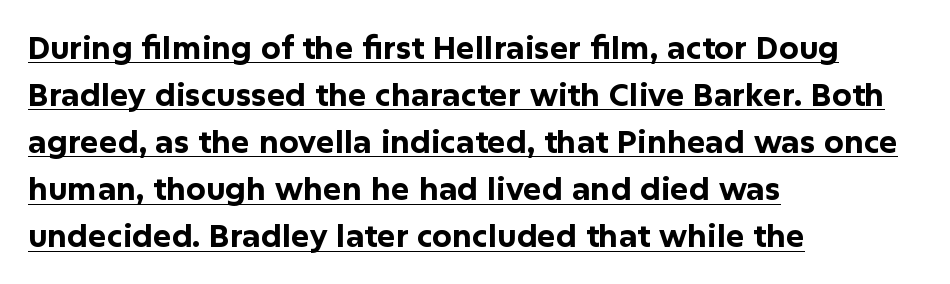
Q: Is the text bold? A: Yes.
Q: Is the text italic (slanted)? A: No, it is upright.
Q: Is the typeface a serif or a sans-serif typeface? A: Sans-serif.
Q: Is the text underlined? A: Yes.
Q: How is the paragraph aligned? A: Left-aligned.
Q: Is the spacing between letters normal or unusually wide? A: Normal.
Q: Is the spacing between lines tight, normal or loose? A: Normal.
Q: Width (condensed, normal, or wide)? A: Normal.
Q: Stroke contrast? A: Low.
Q: x-height? A: Medium.
Q: Monospaced? A: No.
